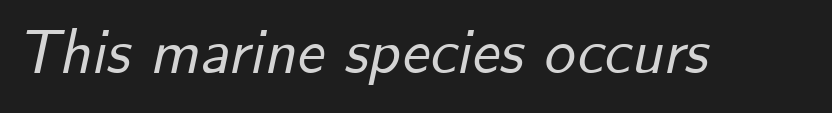
Each row of text sits above clean, open space. The rendering uses natural spacing where letterforms have individual widths. The passage shown has conventional tracking throughout. Tall strokes in this sample are angled rather than plumb.
